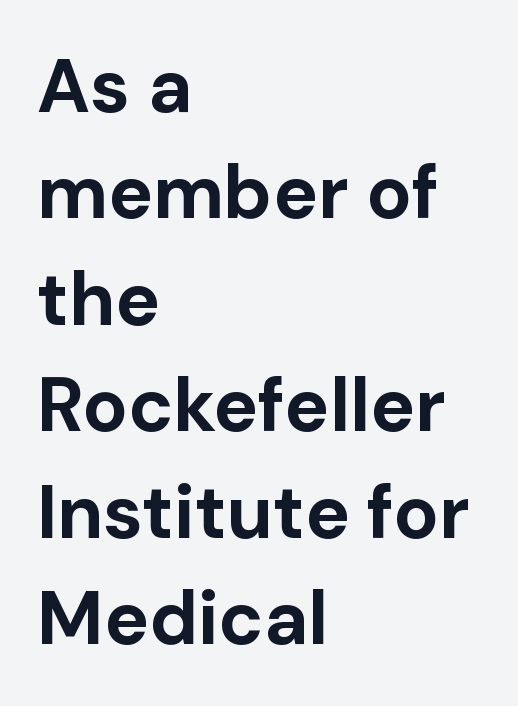
The image shows 75 px bold sans-serif type, upright; set left-aligned, normal line spacing (1.42x), normal letter spacing, not underlined; low stroke contrast and a medium x-height.
